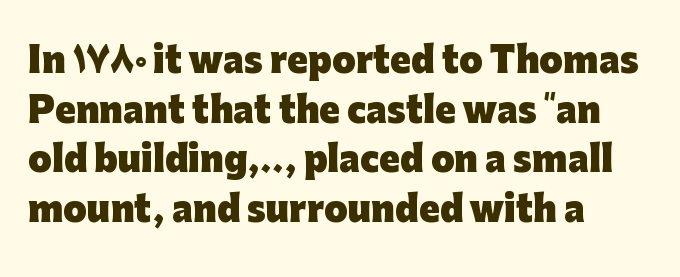
Q: Is the text bold? A: Yes.
Q: Is the text italic (slanted)? A: No, it is upright.
Q: Is the typeface a serif or a sans-serif typeface? A: Sans-serif.
Q: Is the text underlined? A: No.
Q: How is the paragraph aligned? A: Left-aligned.
Q: Is the spacing between letters normal or unusually wide? A: Normal.
Q: Is the spacing between lines tight, normal or loose? A: Normal.
Q: Width (condensed, normal, or wide)? A: Normal.
Q: Stroke contrast? A: Low.
Q: x-height? A: Medium.
Q: Monospaced? A: No.
